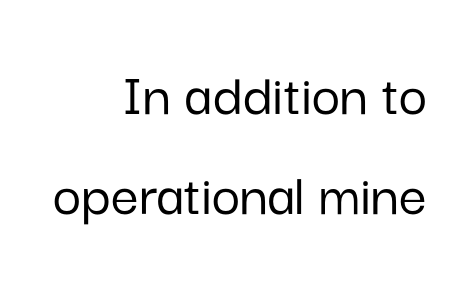
The passage is arranged like a letterhead date or caption credit — flush right. Words appear dense and cohesive because spacing is normal. These lines sit exactly where default settings would place them. Nope, not italic — everything's standing straight.
